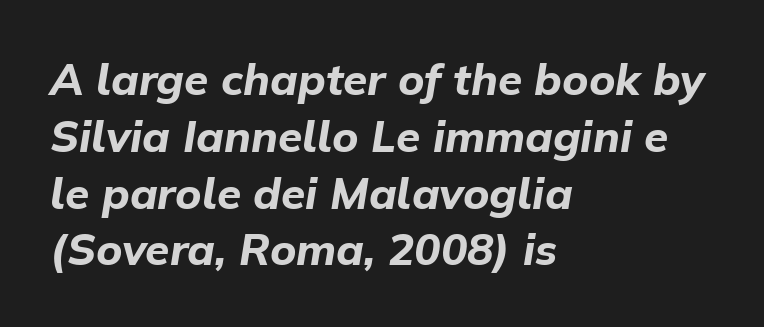
The baseline area is clear. The tracking reads as untouched default to a designer's eye. The lines are quadded left. Strokes here are thick enough to call this a true bold. This sample uses an oblique cut, with every glyph tilted off the vertical. The leading is moderate, giving the passage an even texture.
